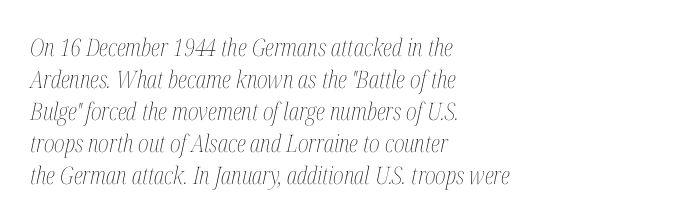
The rag falls on the right side of this text block. Just letters on the line, the space beneath them empty. Quick note: interline space is typical. Tracking here is standard; glyphs follow each other at the usual distance.
